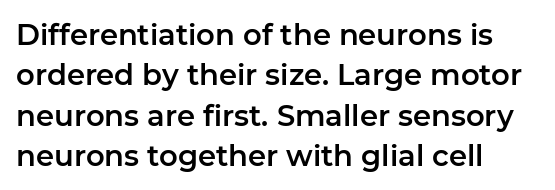
Q: Is the text italic (slanted)? A: No, it is upright.
Q: Is the typeface a serif or a sans-serif typeface? A: Sans-serif.
Q: Is the text underlined? A: No.
Q: How is the paragraph aligned? A: Left-aligned.
Q: Is the spacing between letters normal or unusually wide? A: Normal.
Q: Is the spacing between lines tight, normal or loose? A: Normal.
Q: Width (condensed, normal, or wide)? A: Normal.
Q: Stroke contrast? A: Low.
Q: x-height? A: Medium.
Q: Monospaced? A: No.
